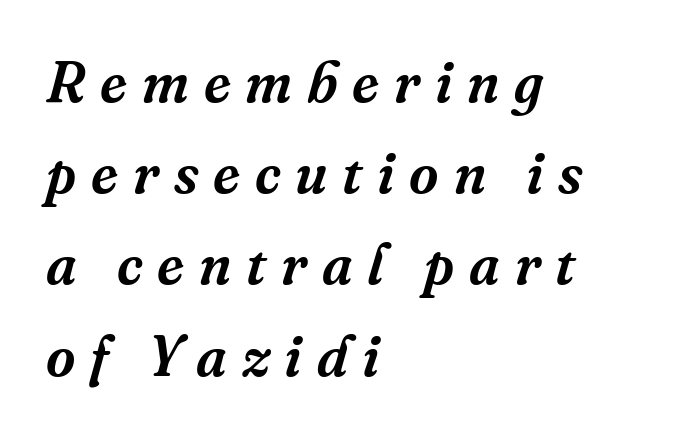
Q: Is the text italic (slanted)? A: Yes, it leans right by about 16 degrees.
Q: Is the typeface a serif or a sans-serif typeface? A: Serif.
Q: Is the text underlined? A: No.
Q: How is the paragraph aligned? A: Left-aligned.
Q: Is the spacing between letters normal or unusually wide? A: Unusually wide.
Q: Is the spacing between lines tight, normal or loose? A: Normal.
Q: Width (condensed, normal, or wide)? A: Normal.
Q: Stroke contrast? A: Medium.
Q: x-height? A: Medium.
Q: Monospaced? A: No.
